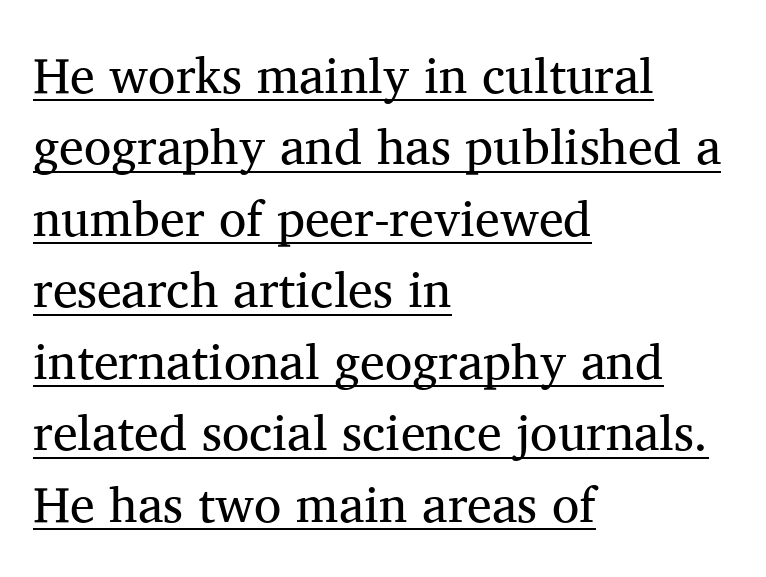
Q: Is the text bold? A: No.
Q: Is the text italic (slanted)? A: No, it is upright.
Q: Is the typeface a serif or a sans-serif typeface? A: Serif.
Q: Is the text underlined? A: Yes.
Q: How is the paragraph aligned? A: Left-aligned.
Q: Is the spacing between letters normal or unusually wide? A: Normal.
Q: Is the spacing between lines tight, normal or loose? A: Normal.
Q: Width (condensed, normal, or wide)? A: Normal.
Q: Stroke contrast? A: Medium.
Q: x-height? A: Medium.
Q: Monospaced? A: No.
